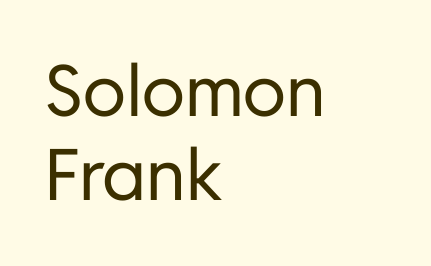
The rendering anchors every line to the left-hand side. The lettering holds an erect, upright posture throughout. A light-to-regular cut is what we see here. The face used here is proportionally spaced, like ordinary book or web type. Type style note: lacks serifs. Glyph-to-glyph distance matches everyday printed text.
